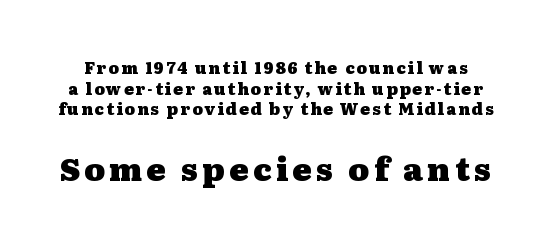
The image shows 32 px heavy, wide serif type, upright; set normal line spacing (1.29x), not underlined; the second (bottom) block is 2.0x larger; medium stroke contrast and a medium x-height.
